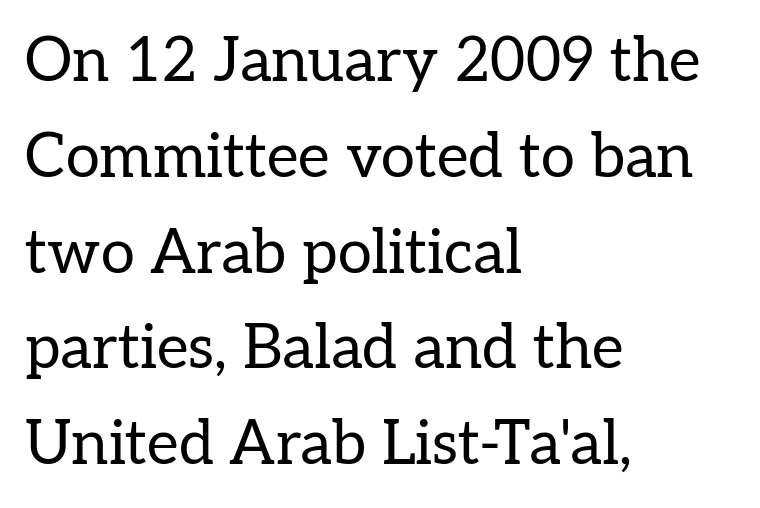
The image shows 61 px regular-weight serif type, upright; set left-aligned, normal line spacing (1.57x), normal letter spacing, not underlined; low stroke contrast and a medium x-height.
